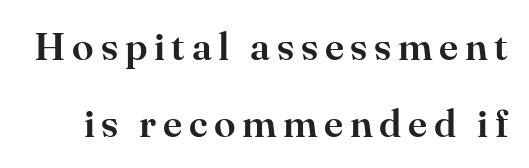
{"serif": "yes", "italic": "no", "width": "normal", "stroke_contrast": "high", "x_height": "small", "monospaced": "no", "underline": "no", "line_spacing": "loose", "line_spacing_ratio": 1.97, "glyph_px": 39}
